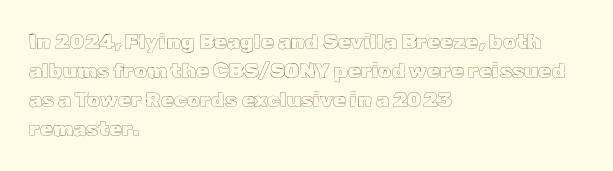
{"italic": "no", "underline": "no", "align": "left", "line_spacing": "normal", "line_spacing_ratio": 1.38, "letter_spacing": "normal", "letter_spacing_em": 0.0, "glyph_px": 21}
